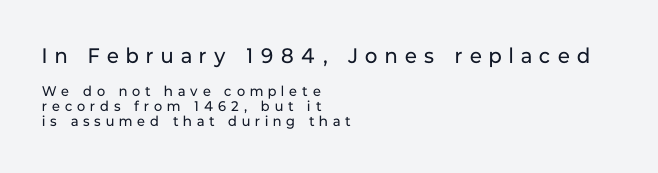
The image shows 21 px text type, upright; set left-aligned, tight line spacing (1.09x), unusually wide letter spacing (+0.36 em), not underlined; the first (top) block is 1.5x larger.
